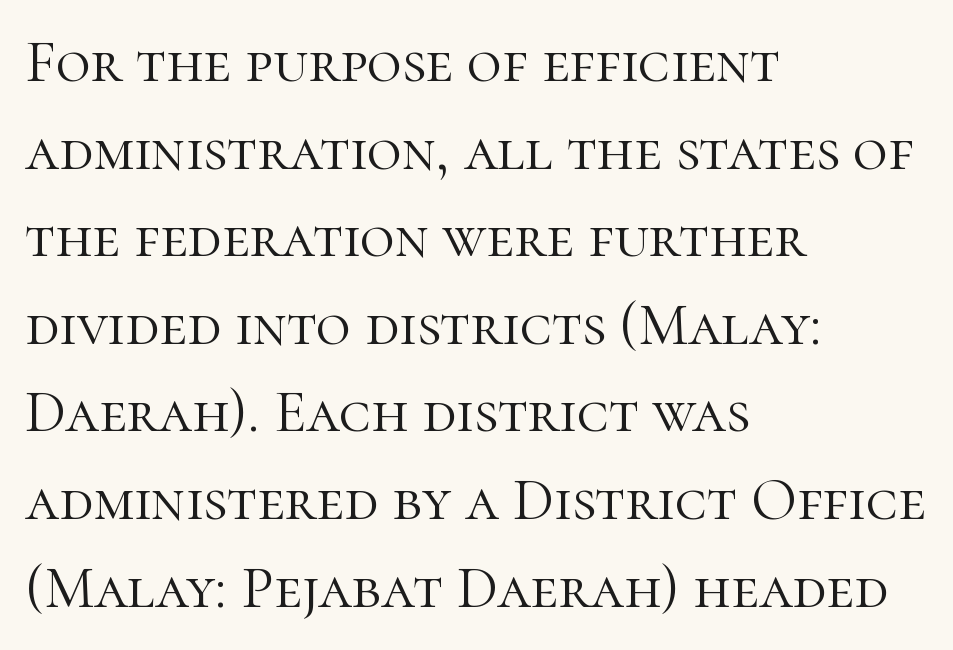
The characters are drawn with everyday or finer stroke widths. Think of a printed novel: that variable character pitch is what you see here. Typographically, this falls in the serif category. Anything drawn beneath the words? Only blank space. Regular leading.
